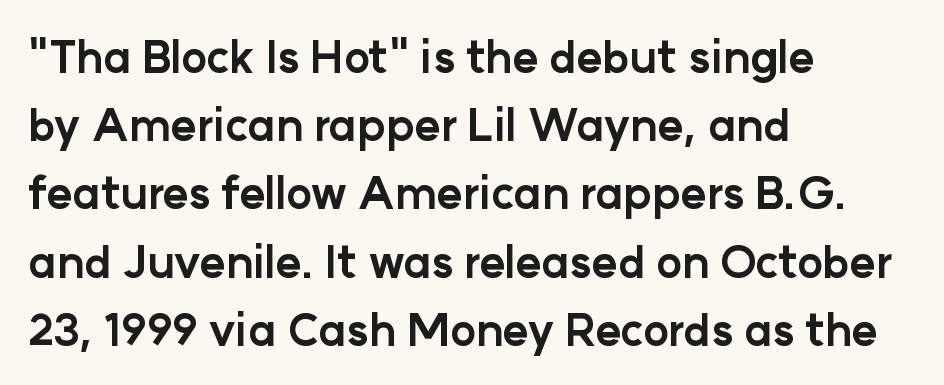
{"serif": "no", "italic": "no", "bold": "yes", "weight": "bold", "width": "normal", "stroke_contrast": "low", "x_height": "medium", "monospaced": "no", "underline": "no", "align": "left", "line_spacing": "normal", "line_spacing_ratio": 1.55, "letter_spacing": "normal", "letter_spacing_em": 0.0, "glyph_px": 44}
